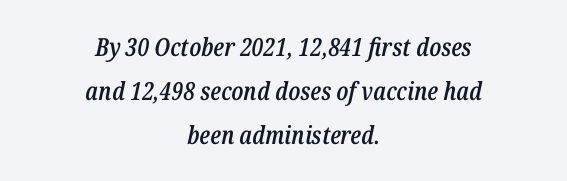
Q: Is the text bold? A: Semi-bold.
Q: Is the text italic (slanted)? A: Yes, it leans right by about 12 degrees.
Q: Is the text underlined? A: No.
Q: How is the paragraph aligned? A: Centered.
Q: Is the spacing between letters normal or unusually wide? A: Normal.
